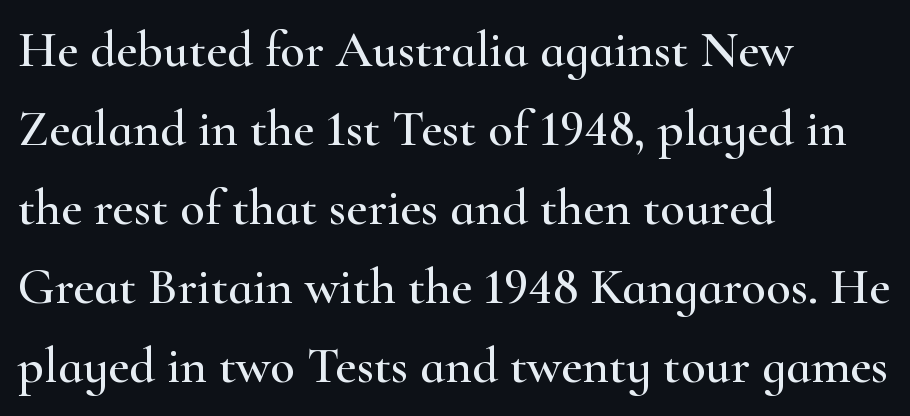
{"serif": "yes", "italic": "no", "width": "wide", "stroke_contrast": "high", "x_height": "small", "monospaced": "no", "underline": "no", "align": "left", "line_spacing": "normal", "line_spacing_ratio": 1.55, "letter_spacing": "normal", "letter_spacing_em": 0.0, "glyph_px": 51}
